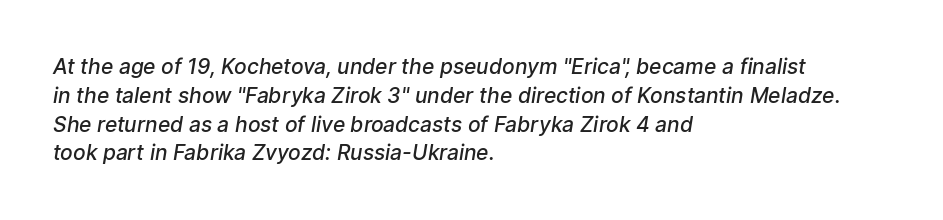
Unmarked baselines from the first word to the last. Compared with a centered layout, this one pins lines to the left instead. The face used here is a semibold: visibly heavier than regular, lighter than bold. This sample keeps an unexceptional amount of space between lines. Inter-character spacing is left at the font's built-in metrics.
